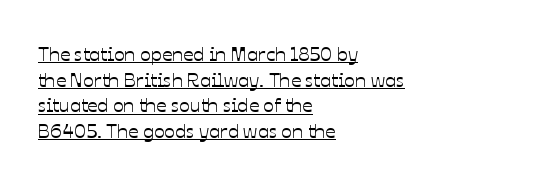
Q: Is the text italic (slanted)? A: No, it is upright.
Q: Is the text underlined? A: Yes.
Q: How is the paragraph aligned? A: Left-aligned.
Q: Is the spacing between letters normal or unusually wide? A: Normal.
Q: Is the spacing between lines tight, normal or loose? A: Normal.
